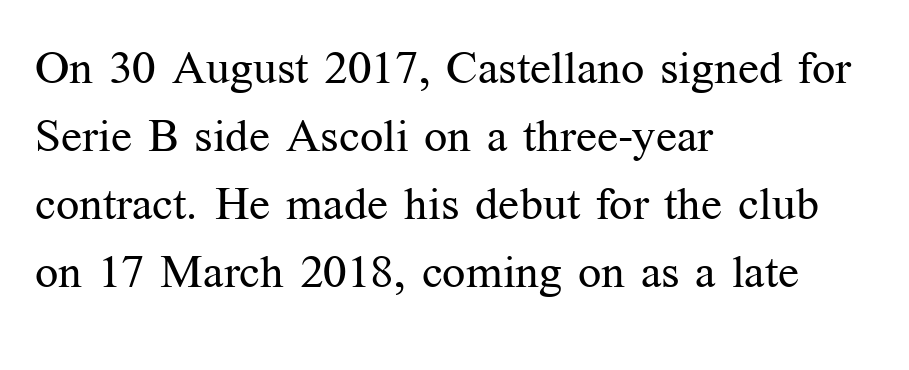
{"serif": "yes", "italic": "no", "bold": "no", "weight": "regular", "width": "normal", "stroke_contrast": "medium", "x_height": "medium", "monospaced": "no", "underline": "no", "align": "left", "line_spacing": "normal", "line_spacing_ratio": 1.48, "letter_spacing": "normal", "letter_spacing_em": 0.0, "glyph_px": 46}
